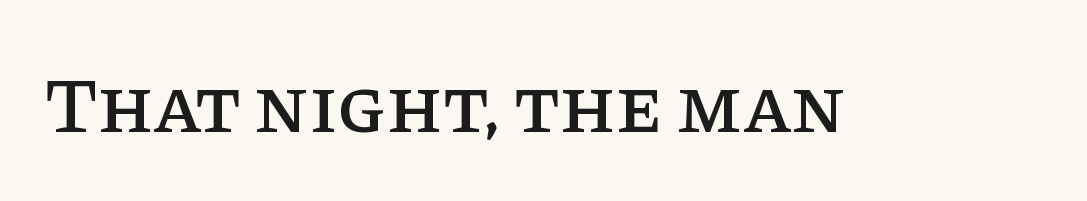
Q: Is the text italic (slanted)? A: No, it is upright.
Q: Is the typeface a serif or a sans-serif typeface? A: Serif.
Q: Is the text underlined? A: No.
Q: Is the spacing between letters normal or unusually wide? A: Normal.
Q: Width (condensed, normal, or wide)? A: Normal.
Q: Stroke contrast? A: Low.
Q: x-height? A: Large.
Q: Monospaced? A: No.
